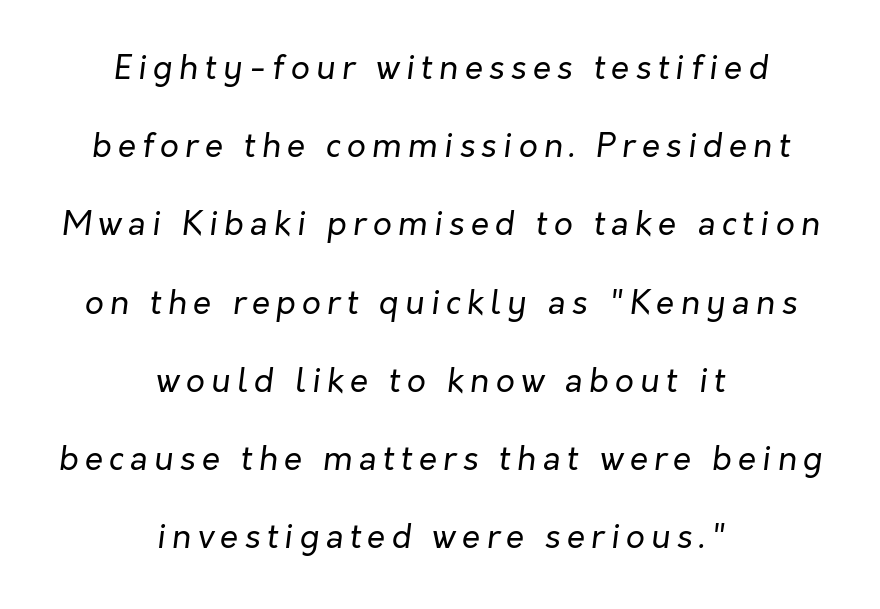
Q: Is the text bold? A: No.
Q: Is the text italic (slanted)? A: Yes, it leans right by about 7 degrees.
Q: Is the text underlined? A: No.
Q: How is the paragraph aligned? A: Centered.
Q: Is the spacing between lines tight, normal or loose? A: Loose.
Q: Width (condensed, normal, or wide)? A: Normal.
Q: Stroke contrast? A: Low.
Q: x-height? A: Medium.
Q: Monospaced? A: No.
